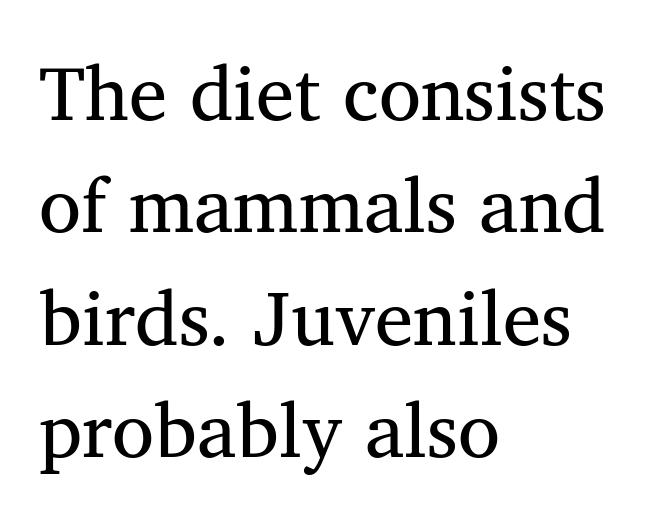
Q: Is the text bold? A: No.
Q: Is the typeface a serif or a sans-serif typeface? A: Serif.
Q: Is the text underlined? A: No.
Q: How is the paragraph aligned? A: Left-aligned.
Q: Is the spacing between letters normal or unusually wide? A: Normal.
Q: Is the spacing between lines tight, normal or loose? A: Normal.
Q: Width (condensed, normal, or wide)? A: Normal.
Q: Stroke contrast? A: Medium.
Q: x-height? A: Medium.
Q: Monospaced? A: No.
